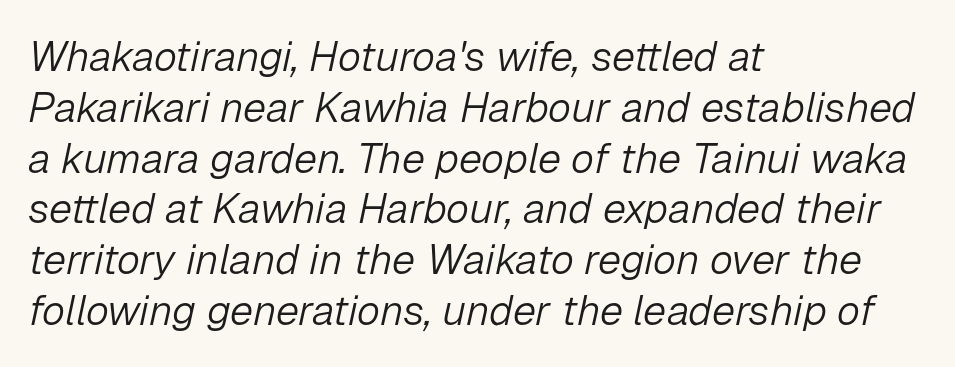
The image shows 42 px light type, italic (leaning right); set left-aligned, line spacing 1.21x, normal letter spacing, not underlined; low stroke contrast and a medium x-height.
